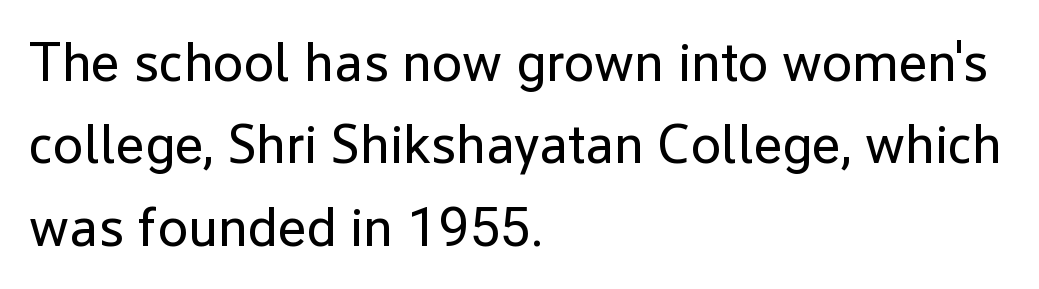
Vertical strokes here are truly vertical. Is this a sans? Yes — the strokes have no serifs. These lines are rendered in a variable-pitch font. Honestly, the row spacing looks completely unremarkable.
